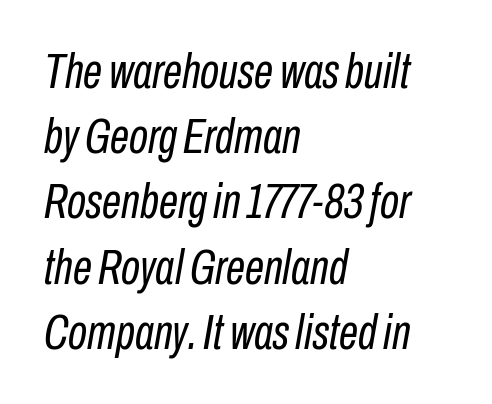
{"italic": "yes", "lean": "right", "slant_degrees": 10, "bold": "no", "weight": "regular", "width": "condensed", "stroke_contrast": "low", "x_height": "medium", "monospaced": "no", "underline": "no", "align": "left", "line_spacing": "normal", "line_spacing_ratio": 1.33, "letter_spacing": "normal", "letter_spacing_em": 0.0, "glyph_px": 49}
